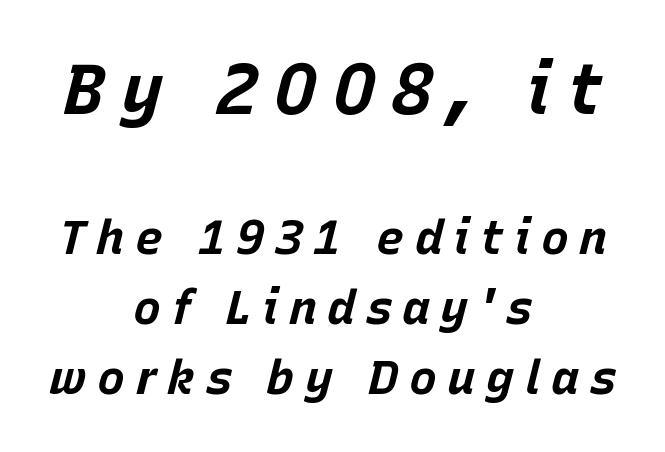
Q: Is the text bold? A: Yes.
Q: Is the text italic (slanted)? A: Yes, it leans right by about 15 degrees.
Q: Is the text underlined? A: No.
Q: How is the paragraph aligned? A: Centered.
Q: Is the spacing between letters normal or unusually wide? A: Unusually wide.
Q: Is the spacing between lines tight, normal or loose? A: Normal.
Q: Which block of text is set in a larger size, the first (top) or the second (bottom)? A: The first (top) one.
Q: Width (condensed, normal, or wide)? A: Normal.
Q: Stroke contrast? A: Low.
Q: x-height? A: Large.
Q: Monospaced? A: No.
